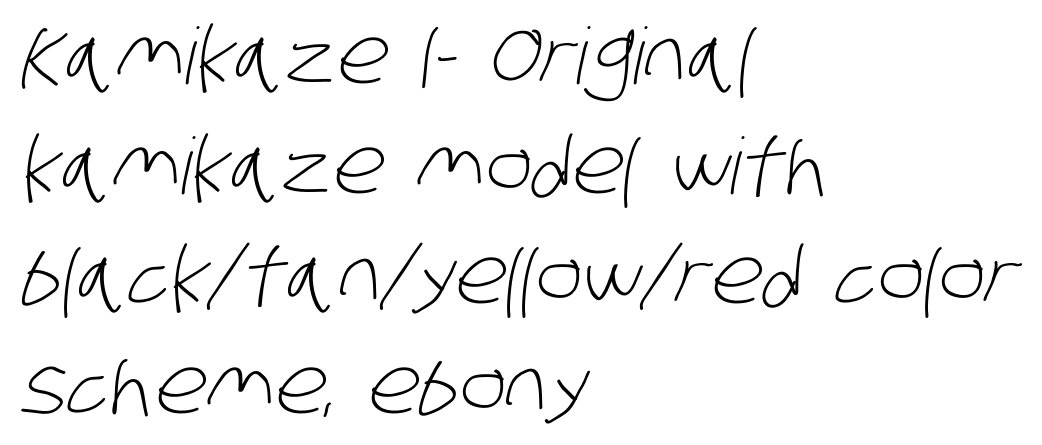
Q: Is the text bold? A: No.
Q: Is the typeface a serif or a sans-serif typeface? A: Sans-serif.
Q: Is the text underlined? A: No.
Q: How is the paragraph aligned? A: Left-aligned.
Q: Is the spacing between letters normal or unusually wide? A: Normal.
Q: Is the spacing between lines tight, normal or loose? A: Normal.
Q: Width (condensed, normal, or wide)? A: Condensed.
Q: Stroke contrast? A: Low.
Q: x-height? A: Large.
Q: Monospaced? A: No.
